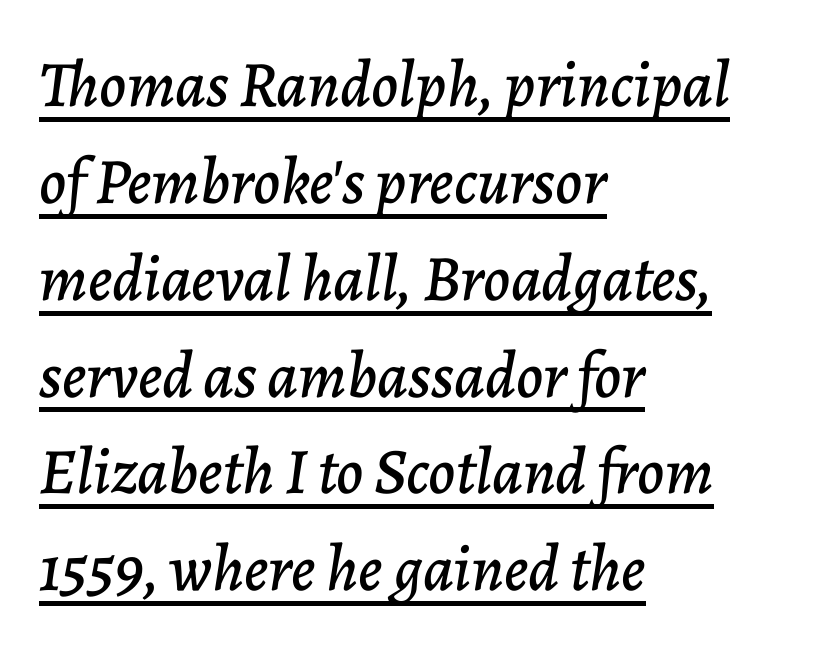
Somebody hit Ctrl+U on this one — the words are underlined. Varying glyph widths throughout — classic text-font behaviour. Quick note: italic. Glyph-to-glyph distance matches everyday printed text. This block has exactly the height ordinary leading produces.
